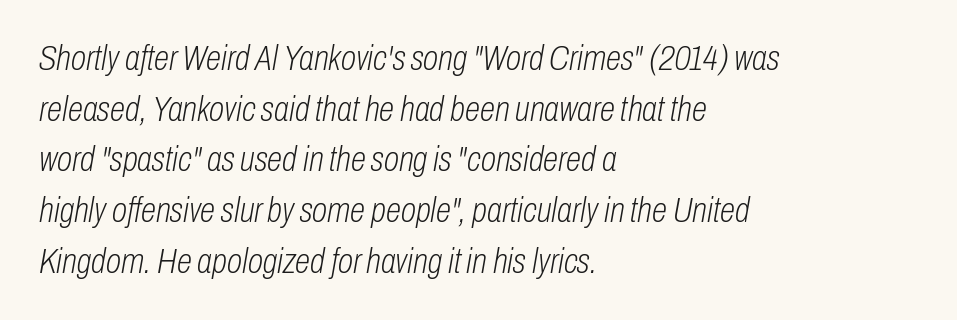
The compositor pushed each line to the left boundary. Think of a printed novel: that variable character pitch is what you see here. The string is rendered with underlining switched off. Honestly, the row spacing looks completely unremarkable.
